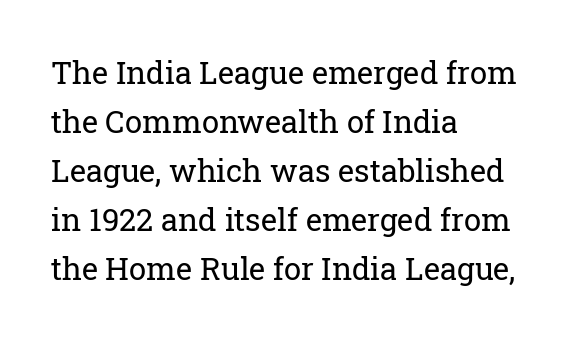
{"serif": "yes", "italic": "no", "bold": "no", "weight": "regular", "width": "normal", "stroke_contrast": "low", "x_height": "medium", "monospaced": "no", "underline": "no", "align": "left", "line_spacing": "normal", "line_spacing_ratio": 1.58, "letter_spacing": "normal", "letter_spacing_em": 0.0, "glyph_px": 31}
